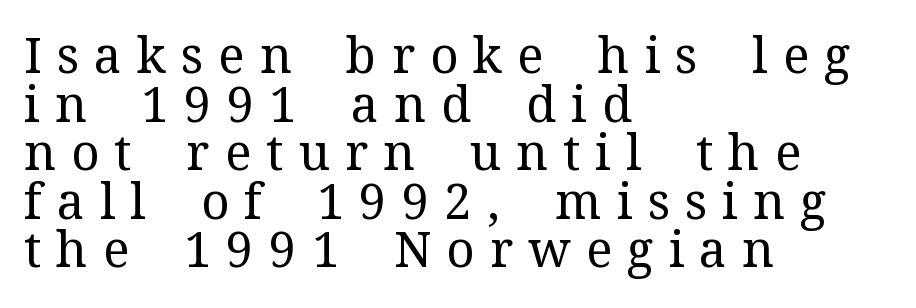
The image shows 49 px regular-weight serif type, upright; set left-aligned, tight line spacing (0.99x), unusually wide letter spacing (+0.31 em), not underlined; medium stroke contrast and a medium x-height.
